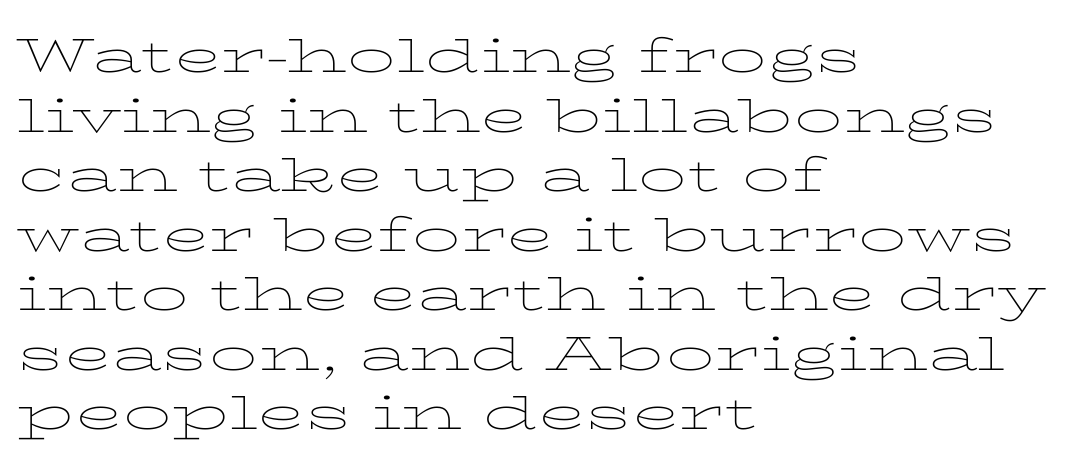
The image shows 48 px thin, wide serif type, upright; set left-aligned, line spacing 1.24x, normal letter spacing, not underlined; low stroke contrast and a medium x-height.
